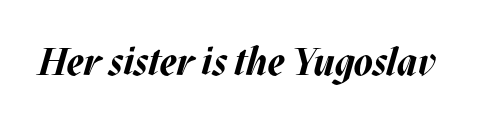
{"italic": "yes", "lean": "right", "slant_degrees": 17, "bold": "yes", "weight": "bold", "width": "normal", "stroke_contrast": "medium", "x_height": "large", "monospaced": "no", "underline": "no", "letter_spacing": "normal", "letter_spacing_em": 0.0, "glyph_px": 38}
